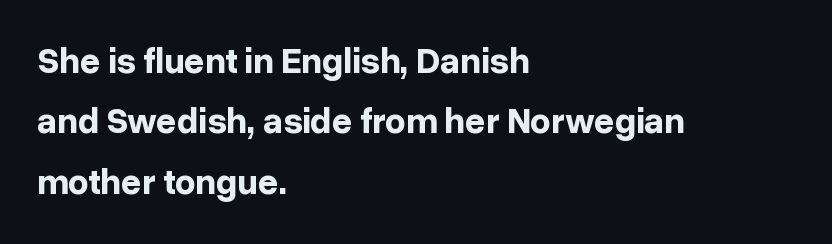
{"serif": "no", "italic": "no", "bold": "yes", "weight": "bold", "width": "normal", "stroke_contrast": "low", "x_height": "medium", "monospaced": "no", "underline": "no", "align": "left", "line_spacing": "normal", "line_spacing_ratio": 1.68, "letter_spacing": "normal", "letter_spacing_em": 0.0, "glyph_px": 36}
